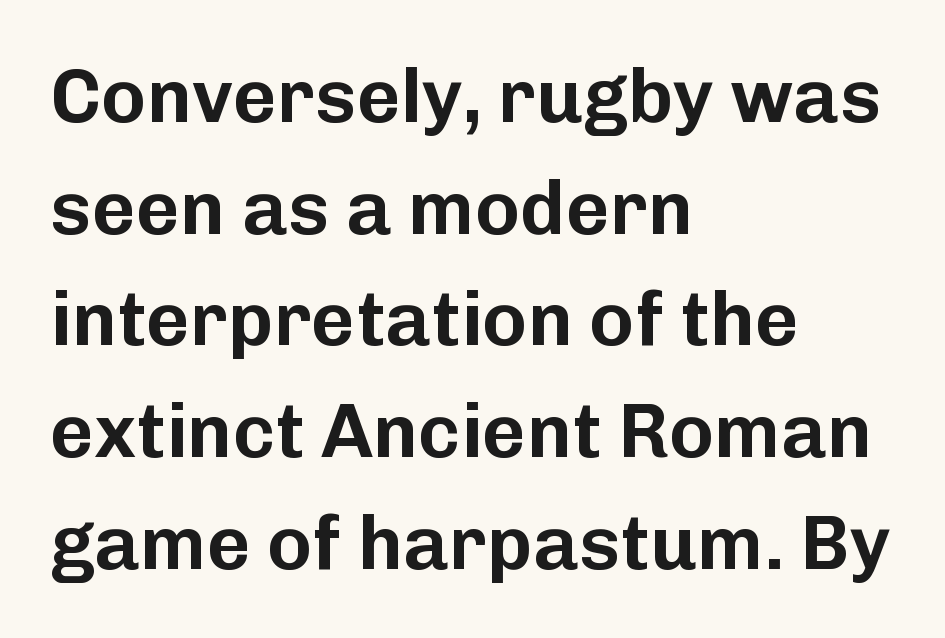
The image shows 76 px sans-serif type, upright; set left-aligned, normal line spacing (1.47x), normal letter spacing, not underlined; low stroke contrast and a medium x-height.
